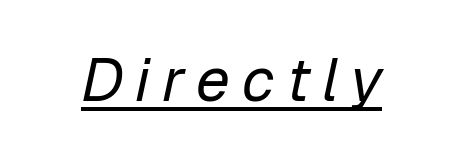
Quick note: italic. Caption: lettering with a line underneath. A light-to-regular cut is what we see here. Spacing verdict: proportional, widths tailored to each character.
